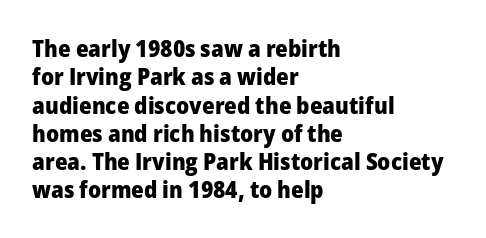
Plain, unruled lines of type. Heft: maximum for text — a bold. The tracking reads as untouched default to a designer's eye. Nope, not italic — everything's standing straight.
